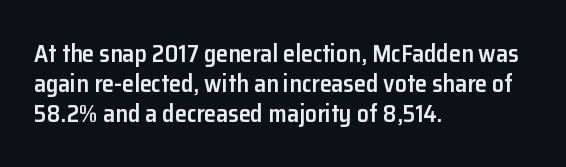
Unmarked baselines from the first word to the last. The leading is moderate, giving the passage an even texture. A bit beefed up — I'd call it semibold rather than bold. Horizontal alignment here is leftward, the default for most running prose. Style check: upright. Honestly, the letter spacing is just normal — you wouldn't notice it.
